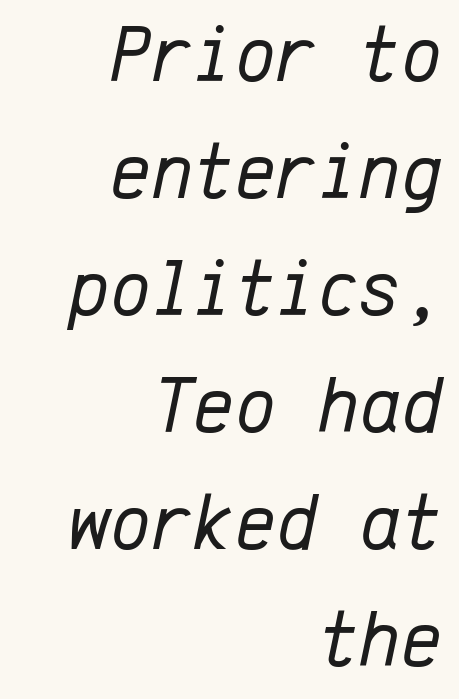
{"italic": "yes", "lean": "right", "slant_degrees": 12, "bold": "no", "weight": "regular", "width": "normal", "stroke_contrast": "low", "x_height": "medium", "monospaced": "yes", "underline": "no", "align": "right", "line_spacing": "normal", "line_spacing_ratio": 1.48, "letter_spacing": "normal", "letter_spacing_em": 0.0, "glyph_px": 79}
